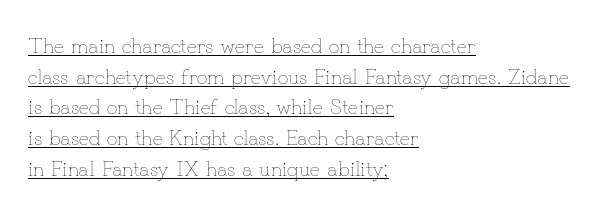
Nothing unusual about the tracking: characters are spaced as the font intends. A normal amount of white space separates one row of letters from the next. No heavy texture on the line: the type isn't bold. Is there any slant? The stems are plumb.
